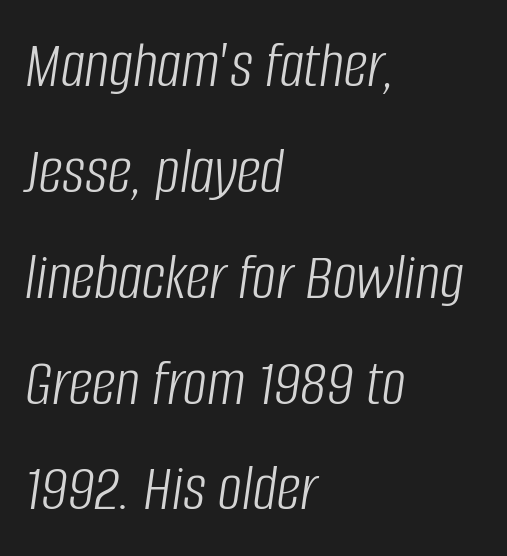
{"italic": "yes", "lean": "right", "slant_degrees": 8, "bold": "no", "weight": "light", "width": "condensed", "stroke_contrast": "low", "x_height": "large", "monospaced": "no", "underline": "no", "align": "left", "line_spacing": "normal", "line_spacing_ratio": 1.58, "letter_spacing": "normal", "letter_spacing_em": 0.0, "glyph_px": 67}
